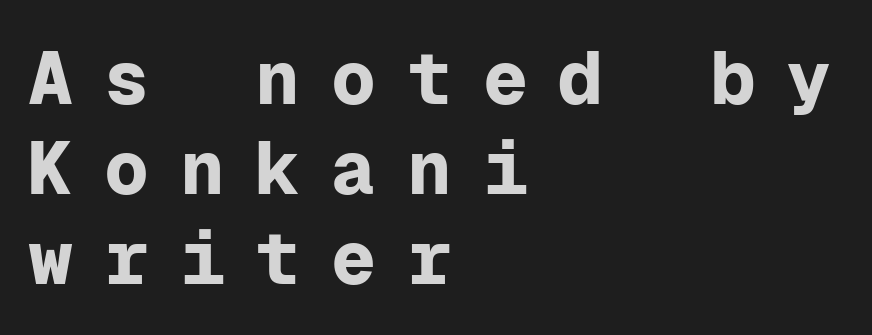
The passage shown is typed in a monospace face where columns stay perfectly aligned. Each word looks stretched out because of the extra space between its letters. Alignment: flush left. Serifs: no, the terminals of the letterforms are clean.
